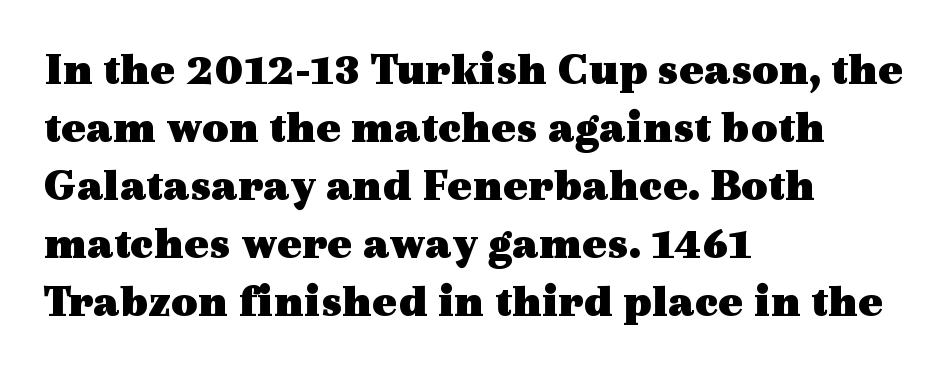
{"serif": "yes", "italic": "no", "bold": "yes", "weight": "heavy", "width": "wide", "x_height": "medium", "monospaced": "no", "underline": "no", "align": "left", "line_spacing": "normal", "line_spacing_ratio": 1.26, "letter_spacing": "normal", "letter_spacing_em": 0.0, "glyph_px": 46}
